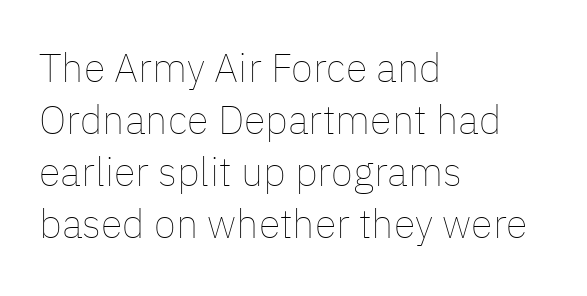
Q: Is the text bold? A: No.
Q: Is the text italic (slanted)? A: No, it is upright.
Q: Is the text underlined? A: No.
Q: How is the paragraph aligned? A: Left-aligned.
Q: Is the spacing between letters normal or unusually wide? A: Normal.
Q: Is the spacing between lines tight, normal or loose? A: Normal.
Q: Width (condensed, normal, or wide)? A: Normal.
Q: Stroke contrast? A: Low.
Q: x-height? A: Medium.
Q: Monospaced? A: No.
